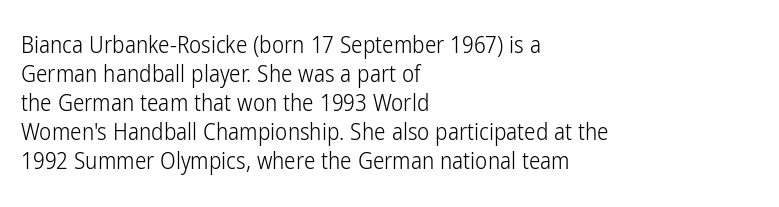
Q: Is the text bold? A: No.
Q: Is the text italic (slanted)? A: No, it is upright.
Q: Is the text underlined? A: No.
Q: How is the paragraph aligned? A: Left-aligned.
Q: Is the spacing between letters normal or unusually wide? A: Normal.
Q: Is the spacing between lines tight, normal or loose? A: Normal.
